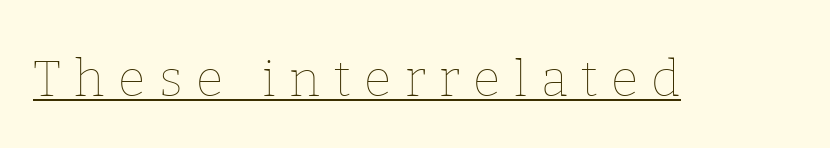
The image shows 50 px thin type, upright; set unusually wide letter spacing (+0.27 em), underlined; low stroke contrast and a medium x-height.
